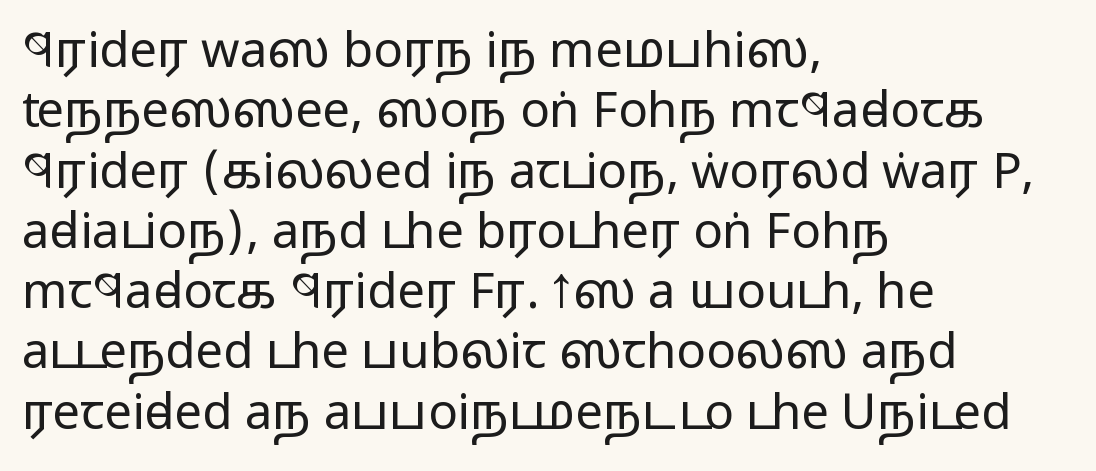
Letters rest on an invisible, unmarked baseline. A classic flush-left, rag-right setting is used for this passage. The weight would be labelled regular, book, light, or lighter still. Ordinary non-slanted type is in use. Unlike a traditional serif, this face leaves its strokes unadorned. Tracking here is standard; glyphs follow each other at the usual distance.
